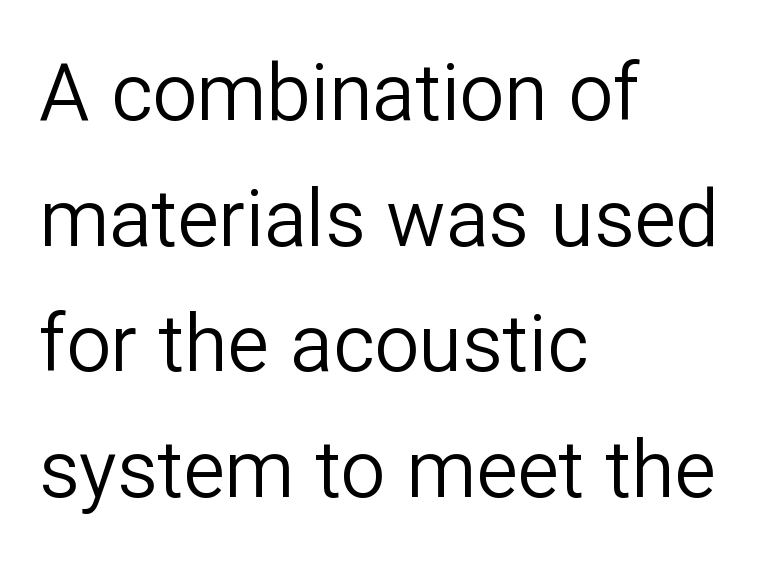
Q: Is the text bold? A: No.
Q: Is the text italic (slanted)? A: No, it is upright.
Q: Is the typeface a serif or a sans-serif typeface? A: Sans-serif.
Q: Is the text underlined? A: No.
Q: How is the paragraph aligned? A: Left-aligned.
Q: Is the spacing between letters normal or unusually wide? A: Normal.
Q: Is the spacing between lines tight, normal or loose? A: Normal.
Q: Width (condensed, normal, or wide)? A: Normal.
Q: Stroke contrast? A: Low.
Q: x-height? A: Medium.
Q: Monospaced? A: No.
